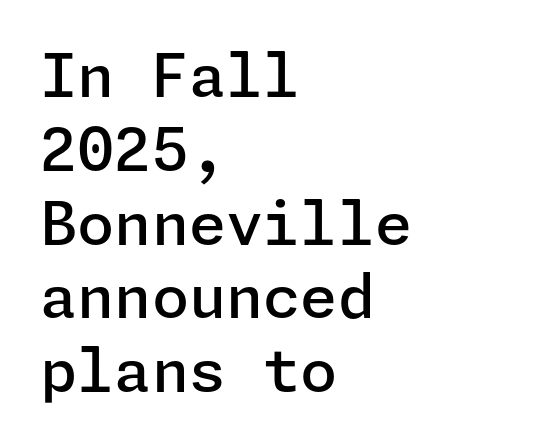
{"serif": "no", "italic": "no", "bold": "semi", "weight": "semibold", "width": "normal", "stroke_contrast": "low", "x_height": "medium", "underline": "no", "align": "left", "line_spacing_ratio": 1.23, "letter_spacing": "normal", "letter_spacing_em": 0.0, "glyph_px": 60}
